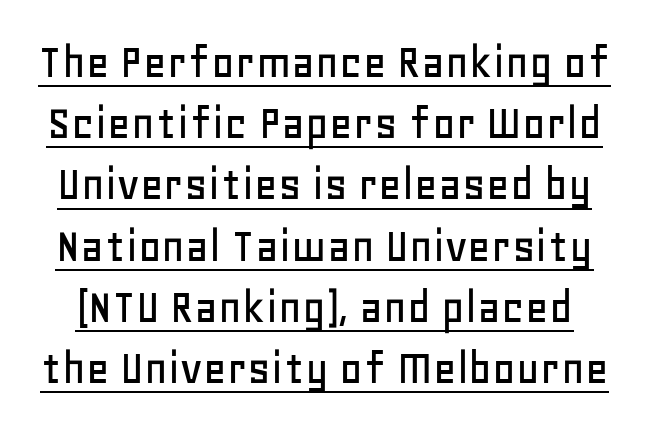
You can see a thin bar hugging the bottom of the glyphs. The passage shown is typed in a proportional face where columns would drift. In terms of letterspacing, this is plain default setting. You can tell it's not italic because the verticals are truly vertical. Typographically, this falls in the sans-serif category.
